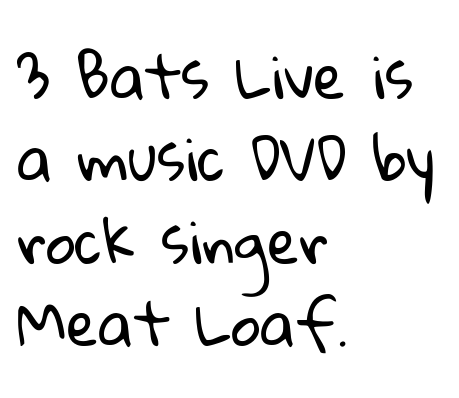
Q: Is the text bold? A: No.
Q: Is the typeface a serif or a sans-serif typeface? A: Sans-serif.
Q: Is the text underlined? A: No.
Q: How is the paragraph aligned? A: Left-aligned.
Q: Is the spacing between letters normal or unusually wide? A: Normal.
Q: Is the spacing between lines tight, normal or loose? A: Normal.
Q: Width (condensed, normal, or wide)? A: Normal.
Q: Stroke contrast? A: Low.
Q: x-height? A: Medium.
Q: Monospaced? A: No.
